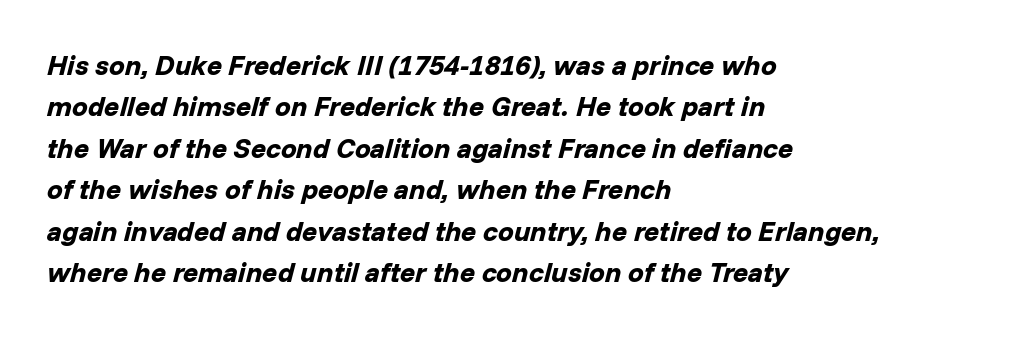
Q: Is the text bold? A: Yes.
Q: Is the text italic (slanted)? A: Yes, it leans right by about 14 degrees.
Q: Is the text underlined? A: No.
Q: How is the paragraph aligned? A: Left-aligned.
Q: Is the spacing between letters normal or unusually wide? A: Normal.
Q: Is the spacing between lines tight, normal or loose? A: Normal.
Q: Width (condensed, normal, or wide)? A: Normal.
Q: Stroke contrast? A: Low.
Q: x-height? A: Medium.
Q: Monospaced? A: No.
